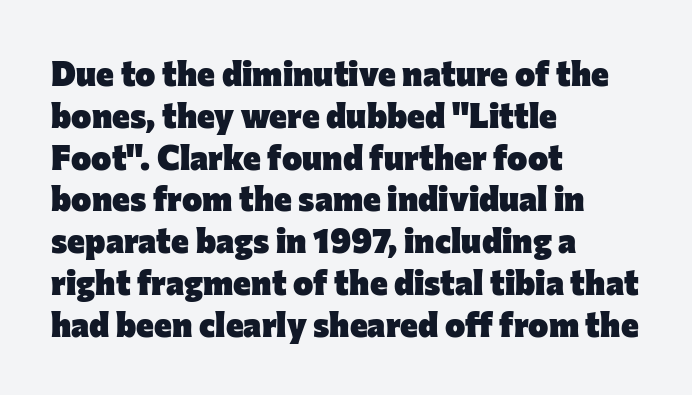
The image shows 34 px heavy sans-serif type, upright; set left-aligned, line spacing 1.23x, normal letter spacing, not underlined; low stroke contrast and a medium x-height.
